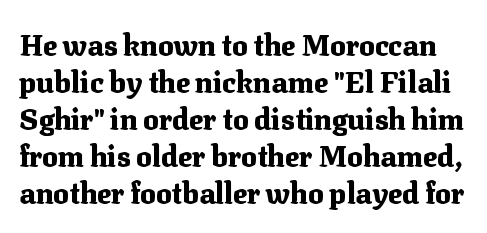
The image shows 29 px heavy serif type, upright; set normal line spacing (1.28x), normal letter spacing, not underlined; medium stroke contrast and a medium x-height.
